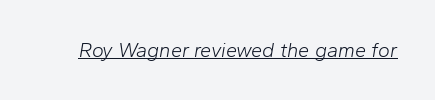
The image shows 20 px text type, italic (leaning right); set normal letter spacing, underlined.
